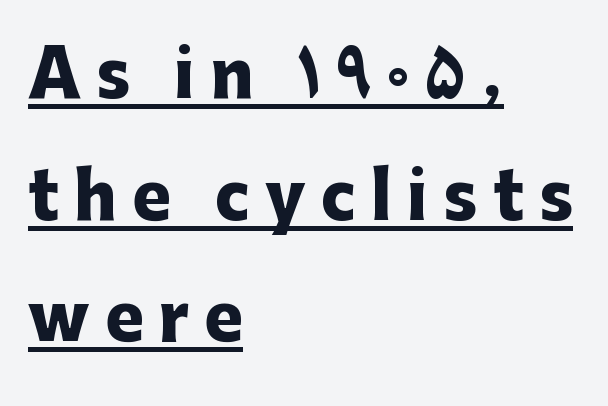
The image shows 64 px heavy sans-serif type, upright; set left-aligned, loose line spacing (1.9x), unusually wide letter spacing (+0.24 em), underlined; low stroke contrast and a medium x-height.
